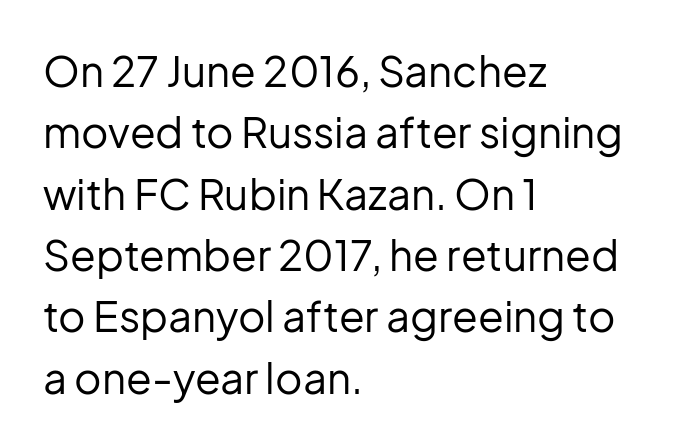
Vertical stems look standard width or narrower in stroke. The font's upright variant was chosen for this text. Regular leading. Each row of text sits above clean, open space.
